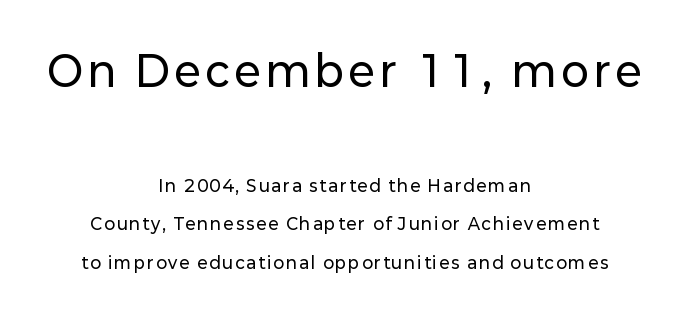
{"serif": "no", "italic": "no", "width": "normal", "stroke_contrast": "low", "x_height": "medium", "monospaced": "no", "underline": "no", "align": "center", "line_spacing": "loose", "line_spacing_ratio": 2.38, "larger_block": "first", "size_ratio": 2.56, "glyph_px": 41}
